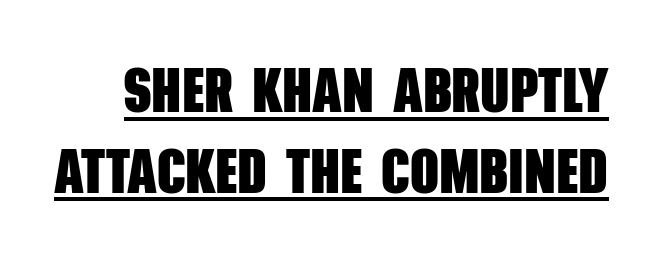
The image shows 63 px heavy, condensed sans-serif type; set normal line spacing (1.28x), normal letter spacing, underlined; low stroke contrast and a large x-height.
